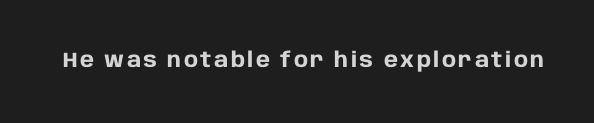
The image shows 21 px bold type, upright; set not underlined.
